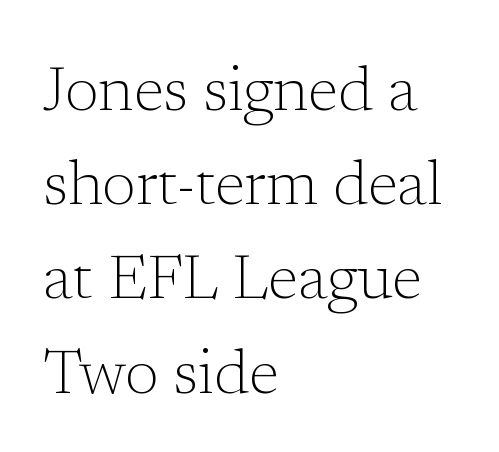
{"serif": "yes", "italic": "no", "bold": "no", "weight": "light", "width": "normal", "stroke_contrast": "low", "x_height": "medium", "monospaced": "no", "underline": "no", "align": "left", "line_spacing": "normal", "line_spacing_ratio": 1.52, "letter_spacing": "normal", "letter_spacing_em": 0.0, "glyph_px": 62}
